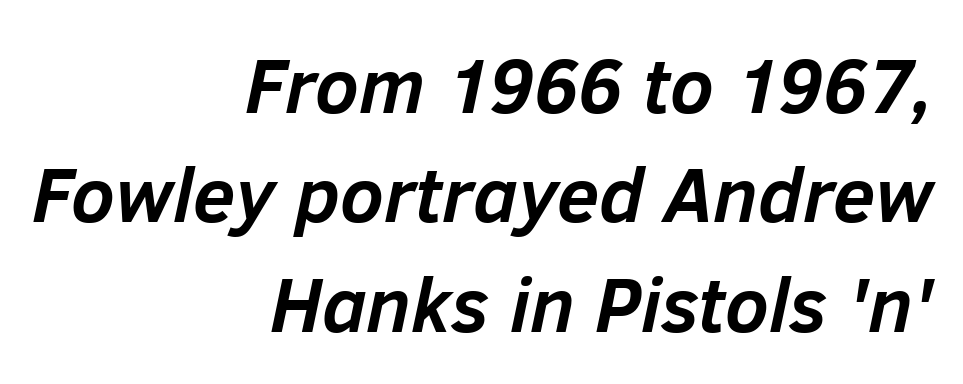
Q: Is the text bold? A: Yes.
Q: Is the text italic (slanted)? A: Yes, it leans right by about 12 degrees.
Q: Is the text underlined? A: No.
Q: How is the paragraph aligned? A: Right-aligned.
Q: Is the spacing between letters normal or unusually wide? A: Normal.
Q: Is the spacing between lines tight, normal or loose? A: Normal.
Q: Width (condensed, normal, or wide)? A: Normal.
Q: Stroke contrast? A: Low.
Q: x-height? A: Medium.
Q: Monospaced? A: No.
